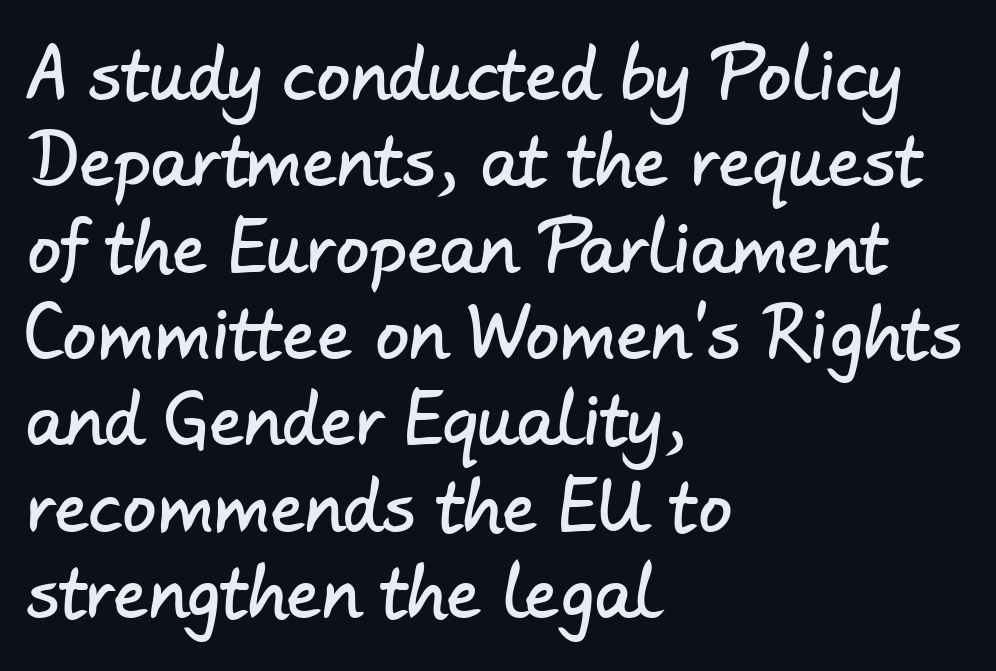
{"serif": "no", "width": "normal", "stroke_contrast": "low", "x_height": "small", "monospaced": "no", "underline": "no", "align": "left", "line_spacing": "normal", "line_spacing_ratio": 1.27, "letter_spacing": "normal", "letter_spacing_em": 0.0, "glyph_px": 68}
